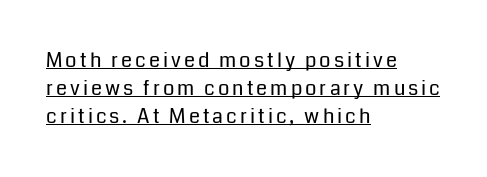
This sample carries an underscore along the baseline area. Visually the block forms a straight wall on the left and a jagged coastline on the right. Style check: upright. The strokes are not fattened; the text isn't bold. The passage shown stacks its lines at a standard gap.
